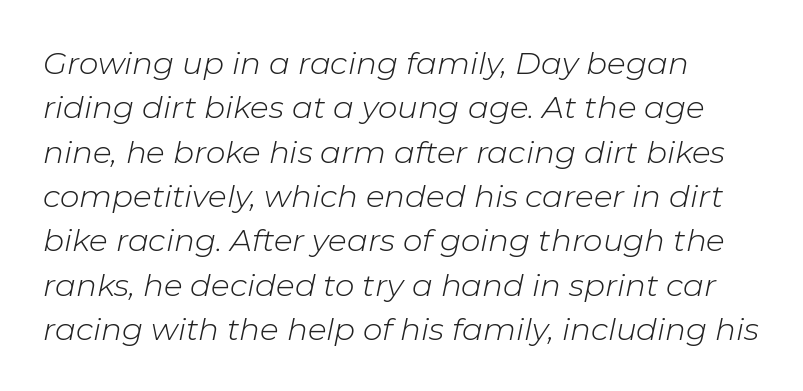
Q: Is the text bold? A: No.
Q: Is the text italic (slanted)? A: Yes, it leans right by about 11 degrees.
Q: Is the text underlined? A: No.
Q: Is the spacing between letters normal or unusually wide? A: Normal.
Q: Is the spacing between lines tight, normal or loose? A: Normal.
Q: Width (condensed, normal, or wide)? A: Normal.
Q: Stroke contrast? A: Low.
Q: x-height? A: Medium.
Q: Monospaced? A: No.
